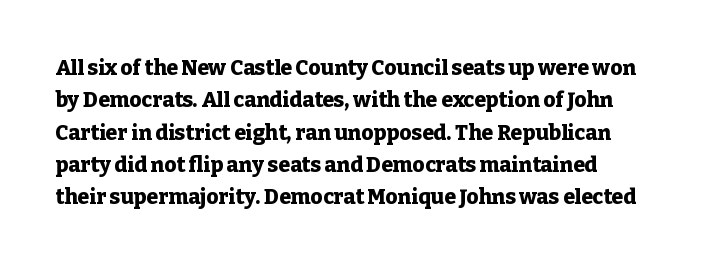
{"italic": "no", "bold": "yes", "underline": "no", "line_spacing": "normal", "line_spacing_ratio": 1.54, "letter_spacing": "normal", "letter_spacing_em": 0.0, "glyph_px": 21}
